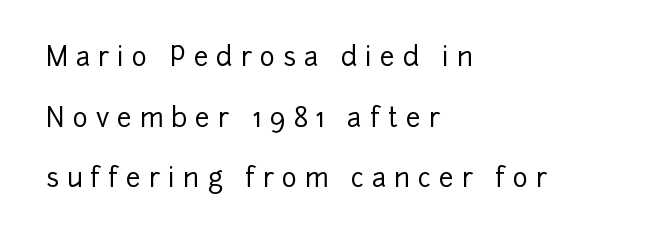
The image shows 26 px text type, upright; set left-aligned, loose line spacing (2.33x), unusually wide letter spacing (+0.3 em), not underlined.
